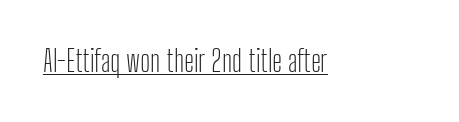
The image shows 29 px light, condensed sans-serif type, upright; set normal letter spacing, underlined; low stroke contrast and a medium x-height.
